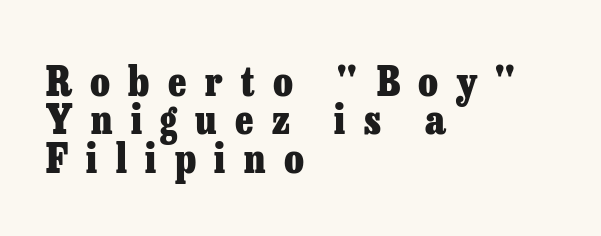
The image shows 40 px heavy serif type, upright; set left-aligned, tight line spacing (0.96x), unusually wide letter spacing (+0.46 em), not underlined; low stroke contrast and a medium x-height.
